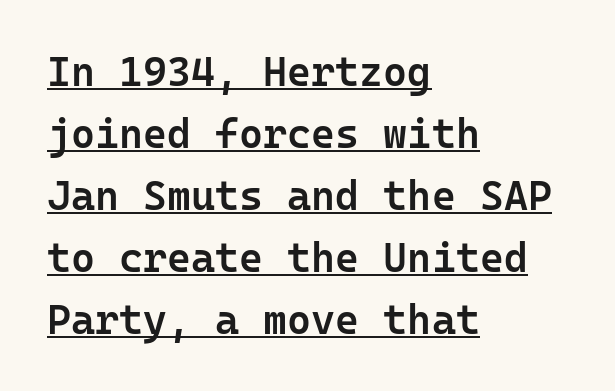
Q: Is the text bold? A: Semi-bold.
Q: Is the text italic (slanted)? A: No, it is upright.
Q: Is the typeface a serif or a sans-serif typeface? A: Sans-serif.
Q: Is the text underlined? A: Yes.
Q: How is the paragraph aligned? A: Left-aligned.
Q: Is the spacing between letters normal or unusually wide? A: Normal.
Q: Is the spacing between lines tight, normal or loose? A: Normal.
Q: Width (condensed, normal, or wide)? A: Normal.
Q: Stroke contrast? A: Low.
Q: x-height? A: Medium.
Q: Monospaced? A: Yes.
